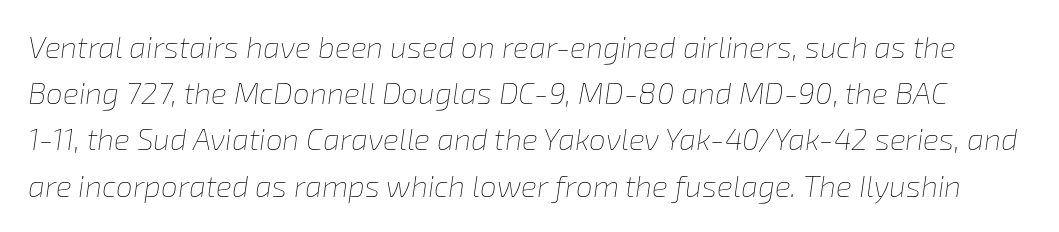
Q: Is the text bold? A: No.
Q: Is the text italic (slanted)? A: Yes, it leans right by about 8 degrees.
Q: Is the text underlined? A: No.
Q: Is the spacing between letters normal or unusually wide? A: Normal.
Q: Is the spacing between lines tight, normal or loose? A: Normal.
Q: Width (condensed, normal, or wide)? A: Normal.
Q: Stroke contrast? A: Low.
Q: x-height? A: Medium.
Q: Monospaced? A: No.
